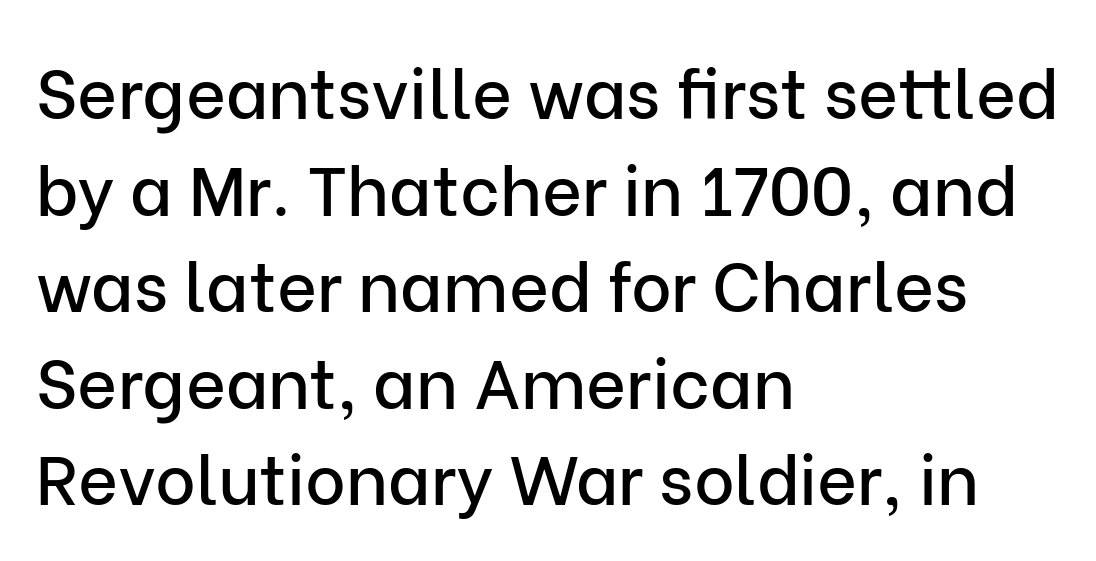
Leftover space on each line is placed entirely after the last word. This rendering features lettering with no underline. The rendering uses a moderate line-height, typical for paragraphs. The letters advance in unequal steps, a hallmark of proportional type. The typography opts for an upright posture over an oblique one. You can tell from the bare stems that sans-serif type was used.
